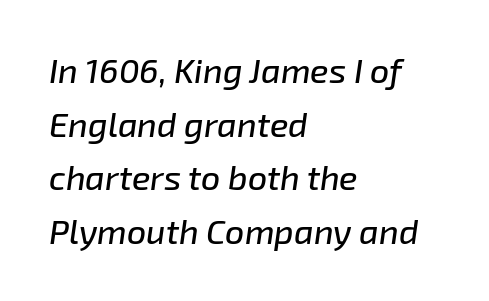
The text block is weighted toward the left margin, trailing off unevenly rightward. How are the letters spaced? Ordinarily, with no added tracking. Beneath every word, the page is bare. Quick note: italic. This sample has the flowing, uneven cadence of proportional lettering.
